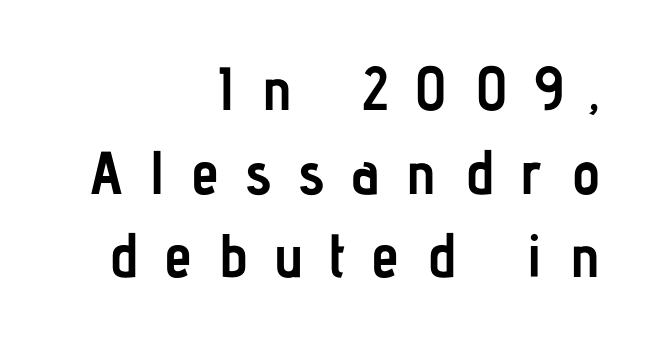
Q: Is the text bold? A: Yes.
Q: Is the text italic (slanted)? A: No, it is upright.
Q: Is the typeface a serif or a sans-serif typeface? A: Sans-serif.
Q: Is the text underlined? A: No.
Q: How is the paragraph aligned? A: Right-aligned.
Q: Is the spacing between letters normal or unusually wide? A: Unusually wide.
Q: Is the spacing between lines tight, normal or loose? A: Normal.
Q: Width (condensed, normal, or wide)? A: Condensed.
Q: Stroke contrast? A: Low.
Q: x-height? A: Medium.
Q: Monospaced? A: No.
